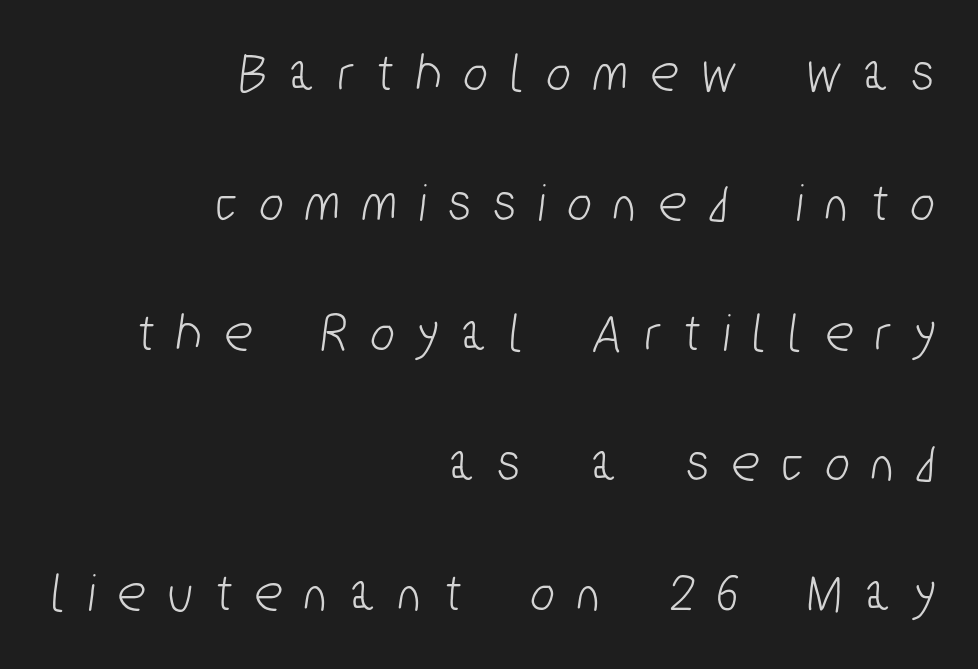
Q: Is the typeface a serif or a sans-serif typeface? A: Sans-serif.
Q: Is the text underlined? A: No.
Q: How is the paragraph aligned? A: Right-aligned.
Q: Is the spacing between letters normal or unusually wide? A: Unusually wide.
Q: Is the spacing between lines tight, normal or loose? A: Loose.
Q: Width (condensed, normal, or wide)? A: Condensed.
Q: Stroke contrast? A: Low.
Q: x-height? A: Medium.
Q: Monospaced? A: No.
